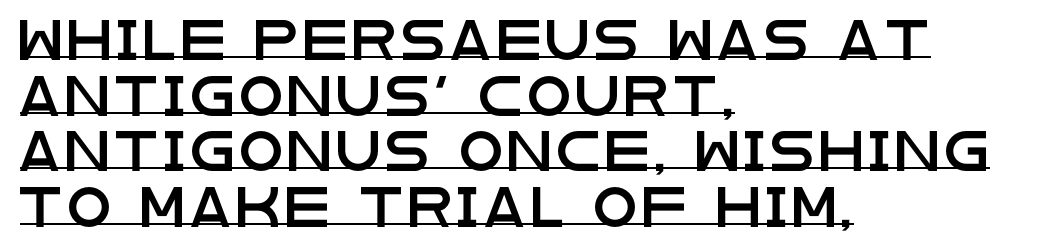
The image shows 40 px wide sans-serif type, upright; set left-aligned, normal line spacing (1.39x), underlined; low stroke contrast and a large x-height.
